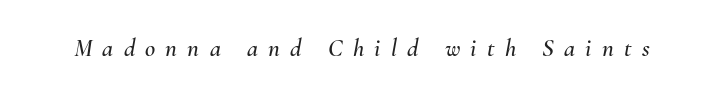
Q: Is the text italic (slanted)? A: Yes, it leans right by about 10 degrees.
Q: Is the text underlined? A: No.
Q: Is the spacing between letters normal or unusually wide? A: Unusually wide.
